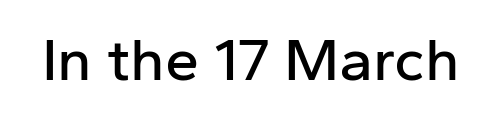
The image shows 61 px sans-serif type, upright; set normal letter spacing, not underlined; low stroke contrast and a medium x-height.
